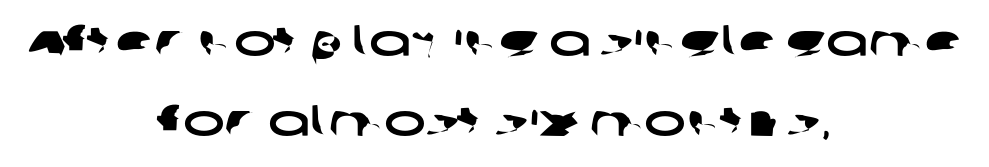
The image shows 44 px wide sans-serif type; set centered, line spacing 1.81x, normal letter spacing, not underlined; low stroke contrast and a large x-height.
